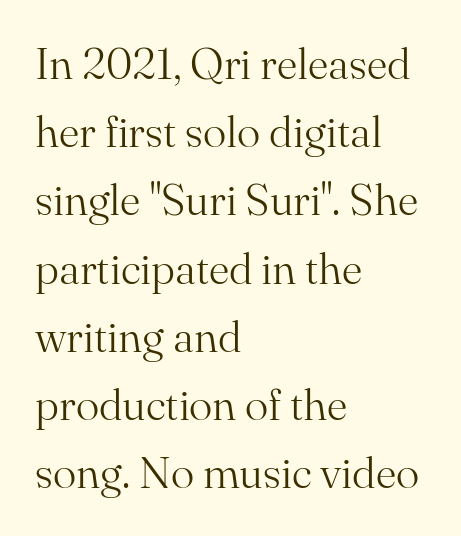
The lines sit at an ordinary, default distance from one another. Posture: upright roman. Anything drawn beneath the words? Only blank space. You could not count columns in this text — the font is proportionally spaced.
